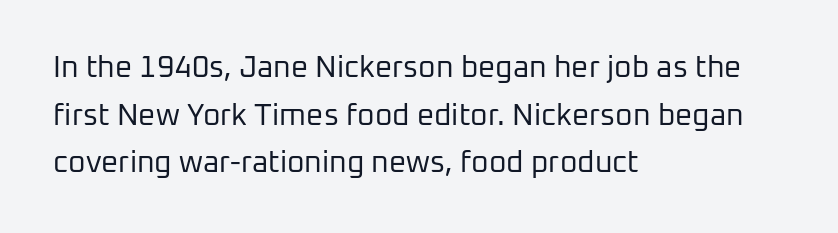
Q: Is the text bold? A: No.
Q: Is the text italic (slanted)? A: No, it is upright.
Q: Is the typeface a serif or a sans-serif typeface? A: Sans-serif.
Q: Is the text underlined? A: No.
Q: How is the paragraph aligned? A: Left-aligned.
Q: Is the spacing between letters normal or unusually wide? A: Normal.
Q: Is the spacing between lines tight, normal or loose? A: Normal.
Q: Width (condensed, normal, or wide)? A: Normal.
Q: Stroke contrast? A: Low.
Q: x-height? A: Medium.
Q: Monospaced? A: No.
